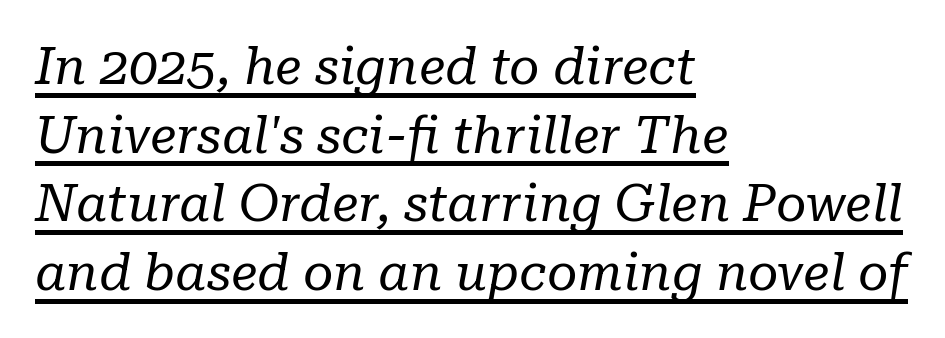
Q: Is the text bold? A: No.
Q: Is the text italic (slanted)? A: Yes, it leans right by about 10 degrees.
Q: Is the typeface a serif or a sans-serif typeface? A: Serif.
Q: Is the text underlined? A: Yes.
Q: How is the paragraph aligned? A: Left-aligned.
Q: Is the spacing between letters normal or unusually wide? A: Normal.
Q: Is the spacing between lines tight, normal or loose? A: Normal.
Q: Width (condensed, normal, or wide)? A: Normal.
Q: Stroke contrast? A: Low.
Q: x-height? A: Medium.
Q: Monospaced? A: No.
